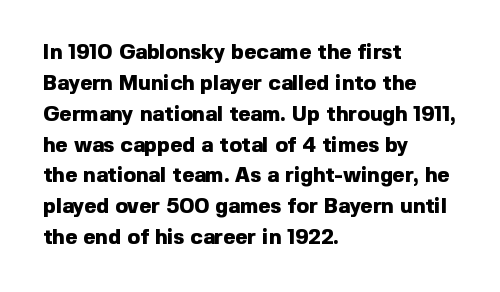
Posture: vertical. A classic flush-left, rag-right setting is used for this passage. Horizontal bands of white between lines are of average thickness. Each word holds together tightly as a unit, with standard inter-letter gaps. The font is running at its bold setting.
